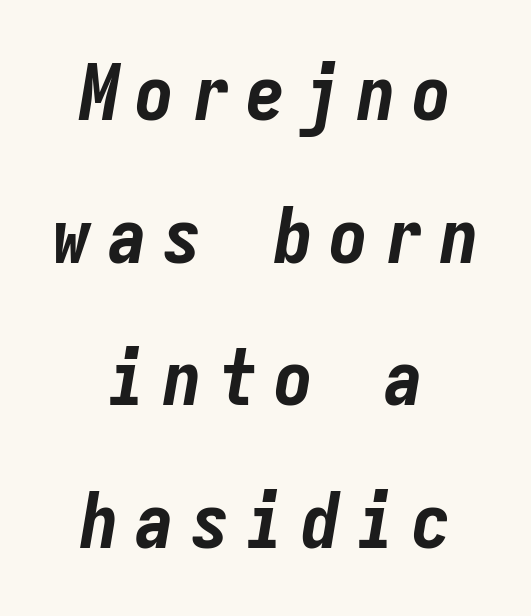
The whole block is typeset with a tilt. I'd describe the lettering as bold — thick and assertive. Plain, unruled lines of type. The rendering uses typewriter-style spacing with identical character cells. A centered setting, common on invitations and titles, is used for this passage.
